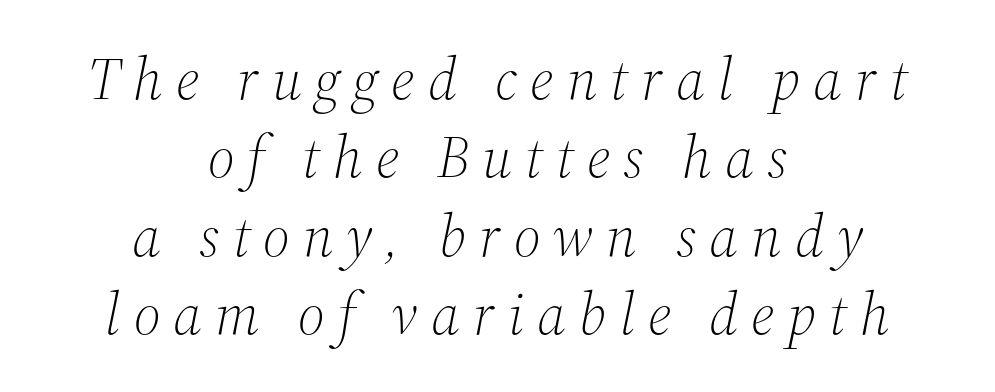
Q: Is the text bold? A: No.
Q: Is the text italic (slanted)? A: Yes, it leans right by about 12 degrees.
Q: Is the typeface a serif or a sans-serif typeface? A: Serif.
Q: Is the text underlined? A: No.
Q: How is the paragraph aligned? A: Centered.
Q: Is the spacing between letters normal or unusually wide? A: Unusually wide.
Q: Is the spacing between lines tight, normal or loose? A: Normal.
Q: Width (condensed, normal, or wide)? A: Normal.
Q: Stroke contrast? A: Medium.
Q: x-height? A: Medium.
Q: Monospaced? A: No.
